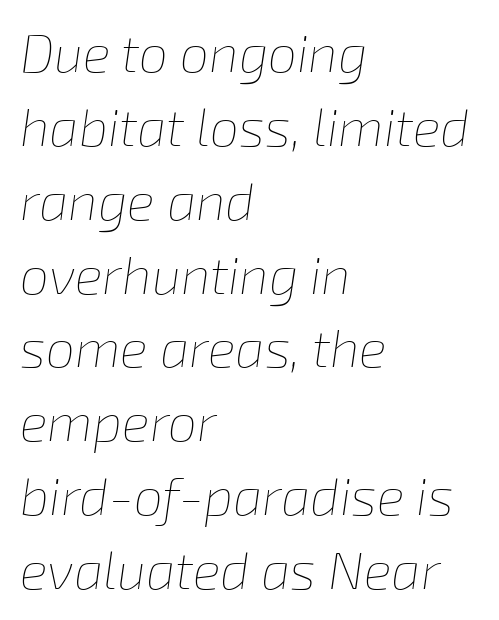
Stem width sits at or under what a default text font uses. This is oblique type, the kind used for emphasis or titles. Left-aligned paragraph, ragged on the right. The rendering keeps characters at their native spacing. Looks like regular typesetting: each glyph gets only the width it needs. Students, observe: this is what conventionally led text looks like.
